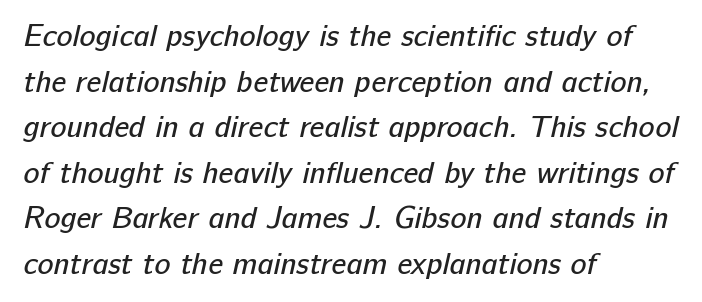
Unlike a traditional serif, this face leaves its strokes unadorned. The passage shown is typed in a proportional face where columns would drift. Is the stroke heavy? The answer is a plain regular-or-lighter. Descenders hang freely into open space. Quick note: interline space is typical. A typesetter would call this zero additional tracking.
